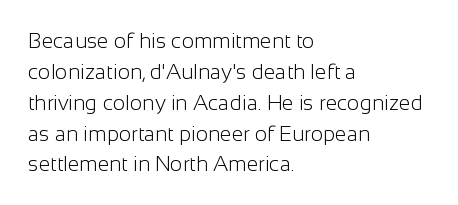
The image shows 21 px text type, upright; set left-aligned, normal line spacing (1.47x), normal letter spacing, not underlined.
